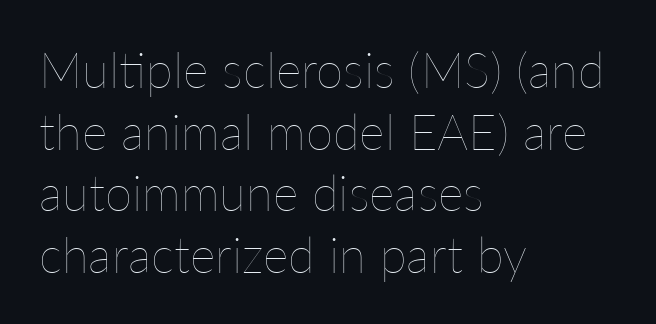
{"italic": "no", "bold": "no", "weight": "thin", "width": "normal", "stroke_contrast": "low", "x_height": "medium", "monospaced": "no", "underline": "no", "align": "left", "line_spacing": "normal", "line_spacing_ratio": 1.26, "letter_spacing": "normal", "letter_spacing_em": 0.0, "glyph_px": 49}
